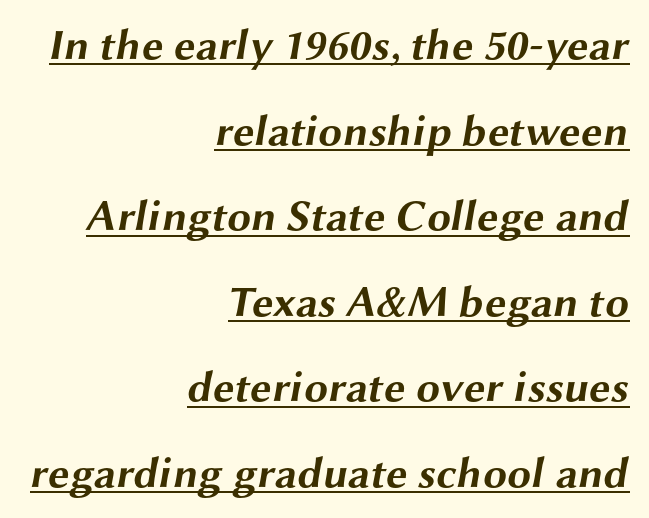
Q: Is the text bold? A: Yes.
Q: Is the typeface a serif or a sans-serif typeface? A: Sans-serif.
Q: Is the text underlined? A: Yes.
Q: How is the paragraph aligned? A: Right-aligned.
Q: Is the spacing between letters normal or unusually wide? A: Normal.
Q: Is the spacing between lines tight, normal or loose? A: Loose.
Q: Width (condensed, normal, or wide)? A: Wide.
Q: Stroke contrast? A: Medium.
Q: x-height? A: Medium.
Q: Monospaced? A: No.
